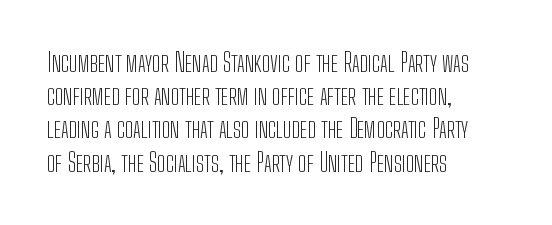
These lines sit exactly where default settings would place them. Decoration check: the copy has no underline. The typeface has the unassuming heft of standard copy or less. Horizontal alignment here is leftward, the default for most running prose.
